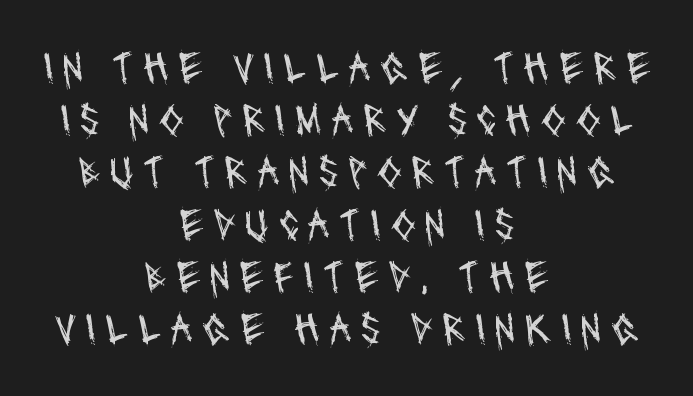
Weight: not bold — regular or lighter. Serif or sans? Sans — the stroke terminals are bare. A student would call this center alignment; a typographer would say set centered. Inter-character spacing is expanded well beyond the font's built-in metrics.
